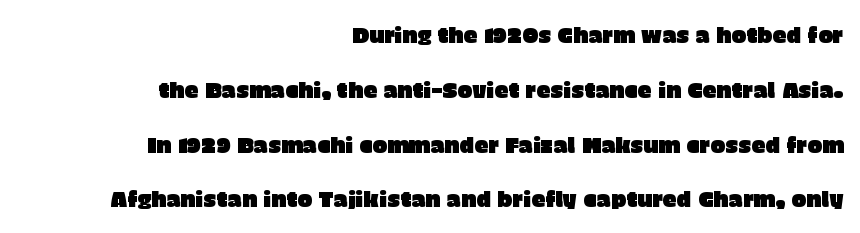
Q: Is the text italic (slanted)? A: No, it is upright.
Q: Is the text underlined? A: No.
Q: How is the paragraph aligned? A: Right-aligned.
Q: Is the spacing between letters normal or unusually wide? A: Normal.
Q: Is the spacing between lines tight, normal or loose? A: Loose.
